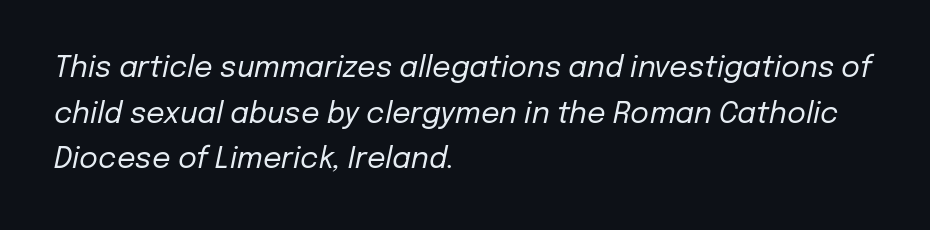
Looks like regular typesetting: each glyph gets only the width it needs. Glance below the letters and you will spot only blank space. There's an unmistakable incline to the writing here. If you drew a ruler down the left edge, every line would touch it. The strokes carry an ordinary text weight at most.
